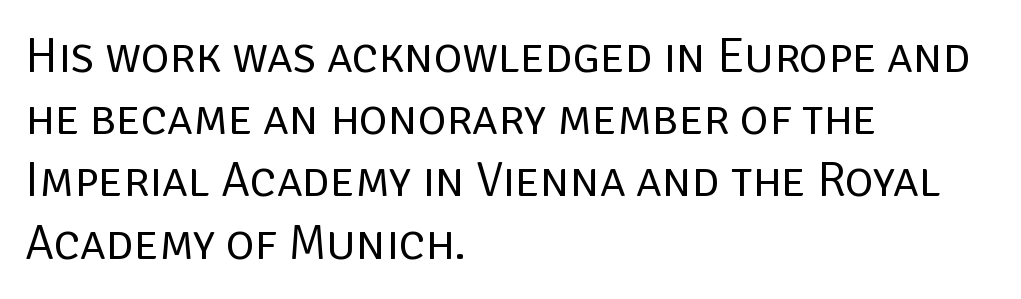
{"serif": "no", "italic": "no", "bold": "no", "weight": "regular", "width": "normal", "stroke_contrast": "low", "x_height": "large", "monospaced": "no", "underline": "no", "align": "left", "line_spacing": "normal", "line_spacing_ratio": 1.27, "letter_spacing": "normal", "letter_spacing_em": 0.0, "glyph_px": 49}
